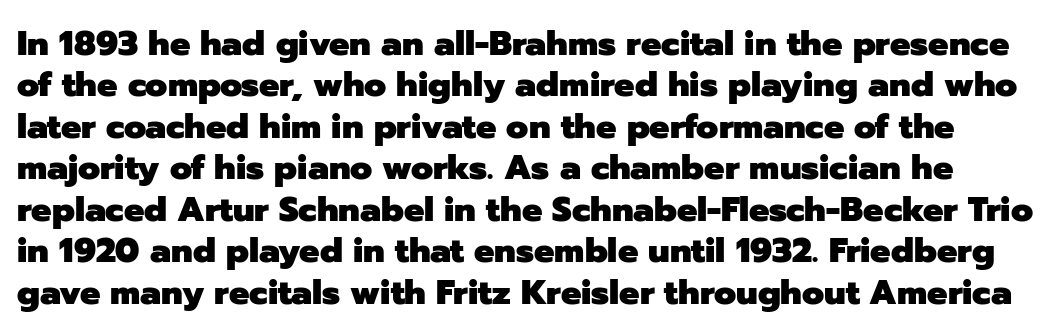
{"serif": "no", "italic": "no", "bold": "yes", "weight": "heavy", "width": "normal", "stroke_contrast": "low", "x_height": "medium", "monospaced": "no", "underline": "no", "line_spacing_ratio": 1.22, "letter_spacing": "normal", "letter_spacing_em": 0.0, "glyph_px": 34}
